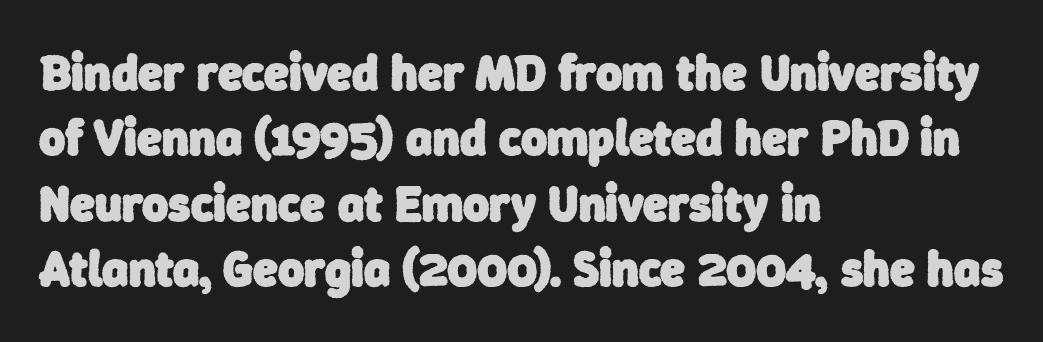
{"serif": "no", "bold": "yes", "weight": "heavy", "width": "normal", "stroke_contrast": "low", "x_height": "medium", "monospaced": "no", "underline": "no", "align": "left", "line_spacing": "normal", "line_spacing_ratio": 1.31, "letter_spacing": "normal", "letter_spacing_em": 0.0, "glyph_px": 50}
